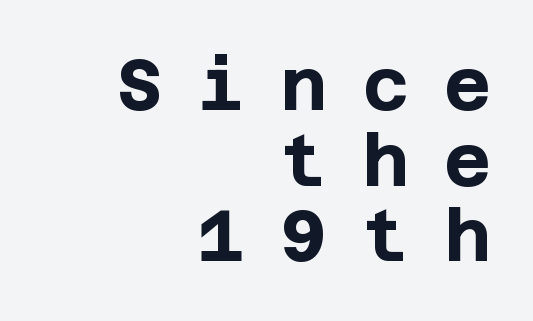
{"serif": "no", "italic": "no", "bold": "yes", "weight": "bold", "width": "normal", "stroke_contrast": "low", "x_height": "large", "underline": "no", "align": "right", "line_spacing": "tight", "line_spacing_ratio": 1.05, "letter_spacing": "wide", "letter_spacing_em": 0.49, "glyph_px": 72}
